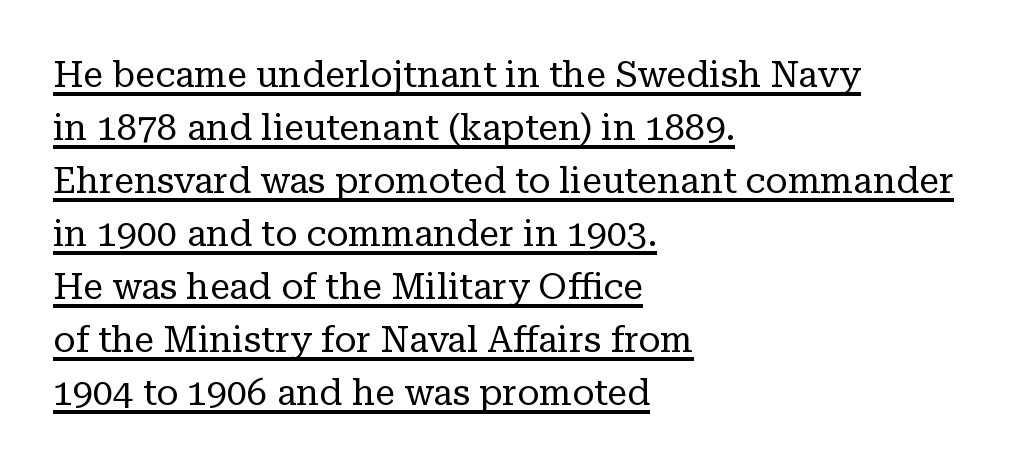
Compared with typical body copy, the letter spacing here is the same. Compared with undecorated copy, this sample adds a rule below the words. The rows are spaced the way most documents space them. The letters carry serifs — small finishing strokes at the ends of their stems. Character widths vary here, with narrow letters taking less room than wide ones. The rag falls on the right side of this text block.
